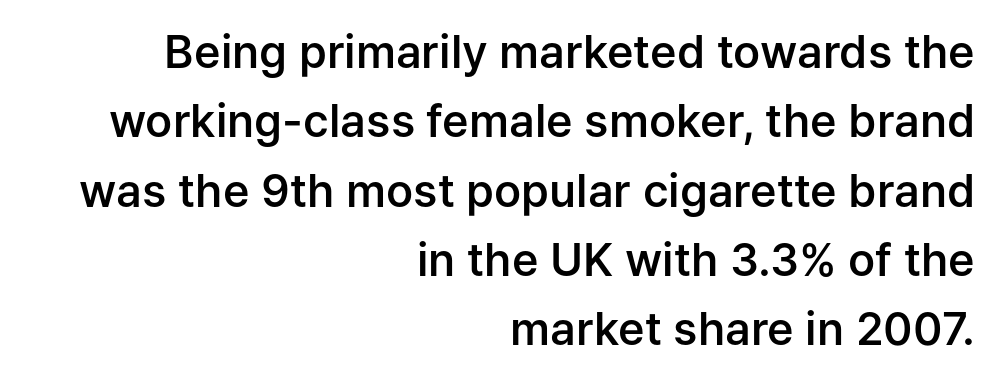
A bare baseline throughout the passage. If you drew a ruler down the right edge, every line would touch it. Grotesque or geometric, the face here clearly has no serifs. These lines are rendered in a variable-pitch font. This is the regular roman posture of the typeface.
